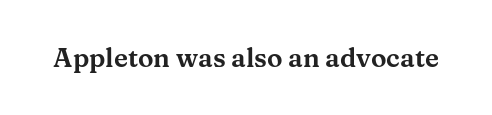
Is there any slant? The stems are plumb. Descenders are the only things crossing below the line. The line texture is even and compact thanks to regular tracking.
